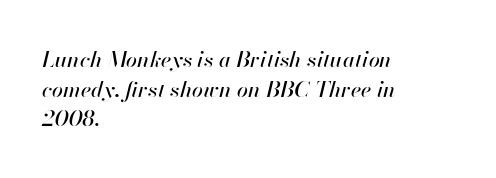
{"italic": "yes", "lean": "right", "slant_degrees": 13, "underline": "no", "align": "left", "line_spacing": "normal", "line_spacing_ratio": 1.35, "letter_spacing": "normal", "letter_spacing_em": 0.0, "glyph_px": 22}
